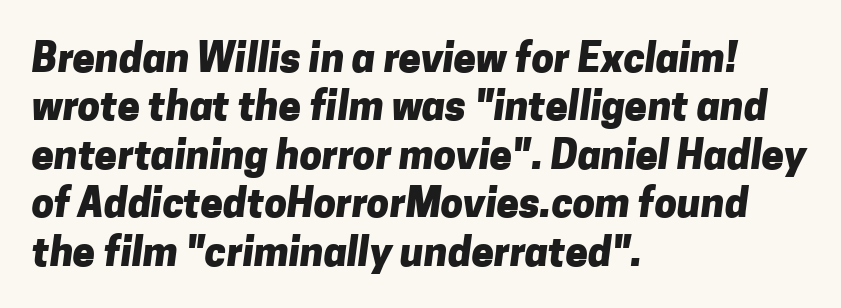
{"serif": "no", "bold": "yes", "weight": "heavy", "width": "normal", "stroke_contrast": "low", "x_height": "medium", "monospaced": "no", "underline": "no", "align": "left", "line_spacing_ratio": 1.21, "letter_spacing": "normal", "letter_spacing_em": 0.0, "glyph_px": 40}
